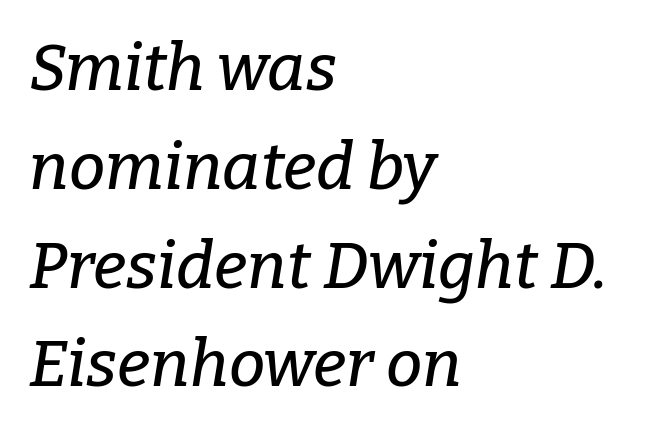
Q: Is the text italic (slanted)? A: Yes, it leans right by about 9 degrees.
Q: Is the typeface a serif or a sans-serif typeface? A: Serif.
Q: Is the text underlined? A: No.
Q: How is the paragraph aligned? A: Left-aligned.
Q: Is the spacing between letters normal or unusually wide? A: Normal.
Q: Is the spacing between lines tight, normal or loose? A: Normal.
Q: Width (condensed, normal, or wide)? A: Normal.
Q: Stroke contrast? A: Low.
Q: x-height? A: Medium.
Q: Monospaced? A: No.
